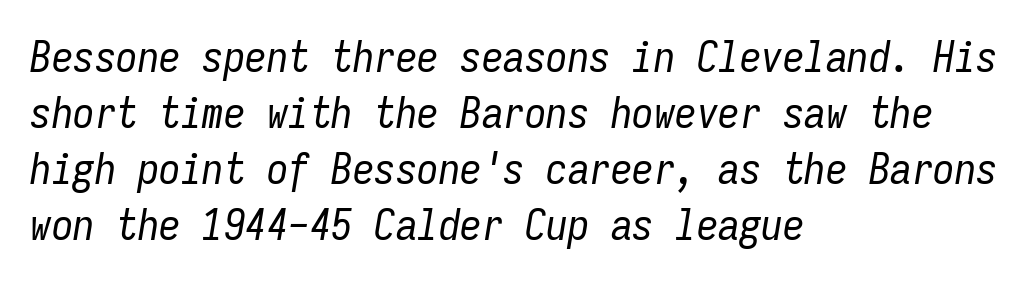
{"italic": "yes", "lean": "right", "slant_degrees": 9, "bold": "no", "weight": "regular", "width": "condensed", "stroke_contrast": "low", "x_height": "medium", "monospaced": "yes", "underline": "no", "align": "left", "line_spacing": "normal", "line_spacing_ratio": 1.3, "letter_spacing": "normal", "letter_spacing_em": 0.0, "glyph_px": 43}
